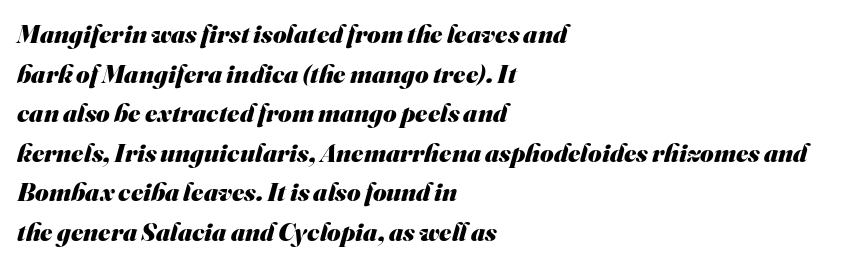
{"bold": "yes", "underline": "no", "align": "left", "line_spacing": "normal", "line_spacing_ratio": 1.52, "letter_spacing": "normal", "letter_spacing_em": 0.0, "glyph_px": 26}
